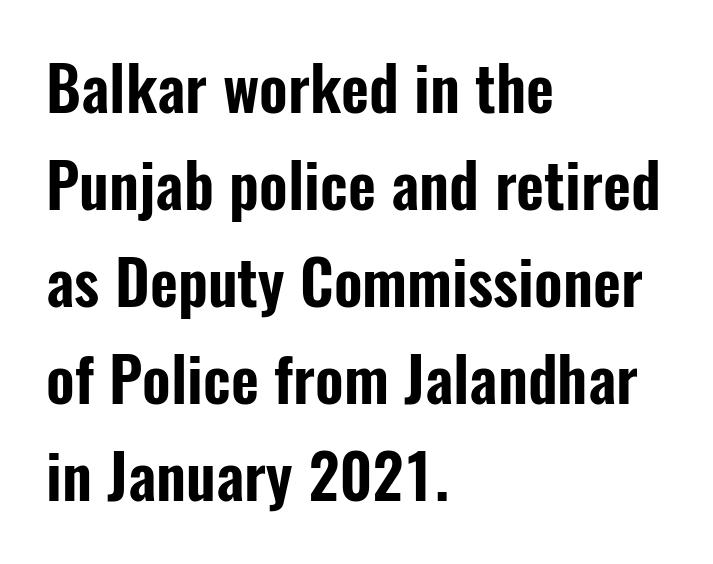
Q: Is the text italic (slanted)? A: No, it is upright.
Q: Is the typeface a serif or a sans-serif typeface? A: Sans-serif.
Q: Is the text underlined? A: No.
Q: How is the paragraph aligned? A: Left-aligned.
Q: Is the spacing between letters normal or unusually wide? A: Normal.
Q: Is the spacing between lines tight, normal or loose? A: Normal.
Q: Width (condensed, normal, or wide)? A: Condensed.
Q: Stroke contrast? A: Low.
Q: x-height? A: Medium.
Q: Monospaced? A: No.
